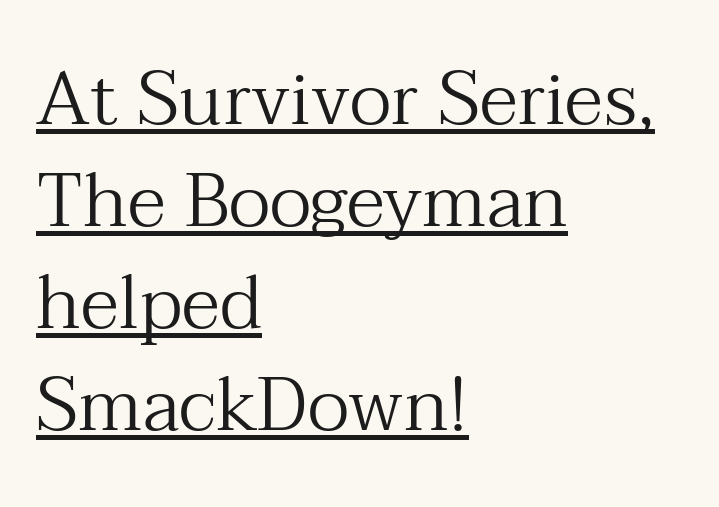
The image shows 75 px regular-weight serif type, upright; set left-aligned, normal line spacing (1.36x), normal letter spacing, underlined; medium stroke contrast and a medium x-height.
